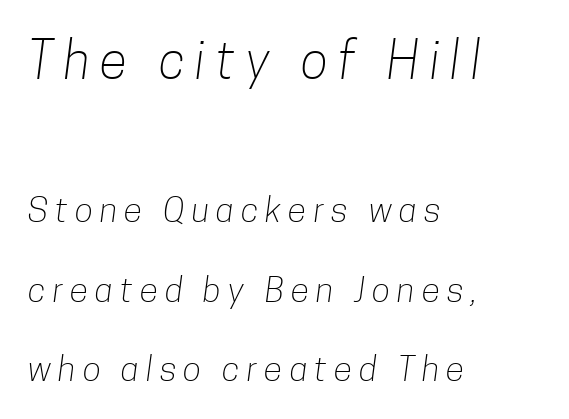
The font family rendered here belongs to the sans-serif group. Lines of text with bare space underneath. Observe the wide spacing: letters keep a clear distance from each other. Summary of weight: not heavy and not bold. Top chunk: large. Bottom chunk: small.
